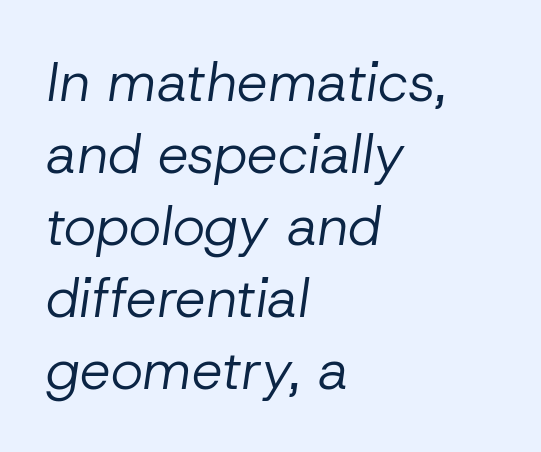
Q: Is the text bold? A: No.
Q: Is the text italic (slanted)? A: Yes, it leans right by about 8 degrees.
Q: Is the text underlined? A: No.
Q: How is the paragraph aligned? A: Left-aligned.
Q: Is the spacing between letters normal or unusually wide? A: Normal.
Q: Is the spacing between lines tight, normal or loose? A: Normal.
Q: Width (condensed, normal, or wide)? A: Normal.
Q: Stroke contrast? A: Low.
Q: x-height? A: Medium.
Q: Monospaced? A: No.
